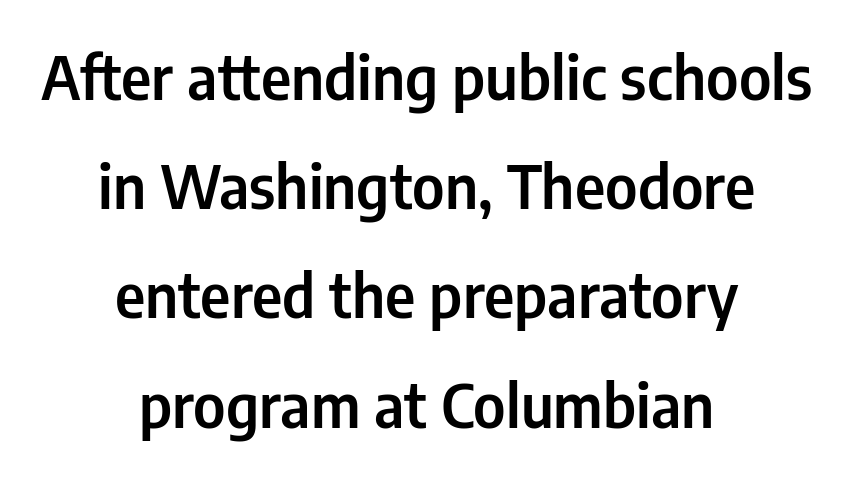
The image shows 60 px condensed sans-serif type, upright; set centered, line spacing 1.82x, normal letter spacing, not underlined; low stroke contrast and a medium x-height.
